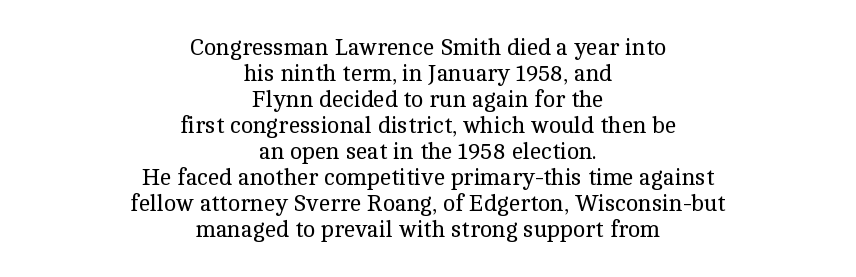
{"italic": "no", "bold": "no", "underline": "no", "align": "center", "line_spacing": "tight", "line_spacing_ratio": 1.13, "letter_spacing": "normal", "letter_spacing_em": 0.0, "glyph_px": 23}
